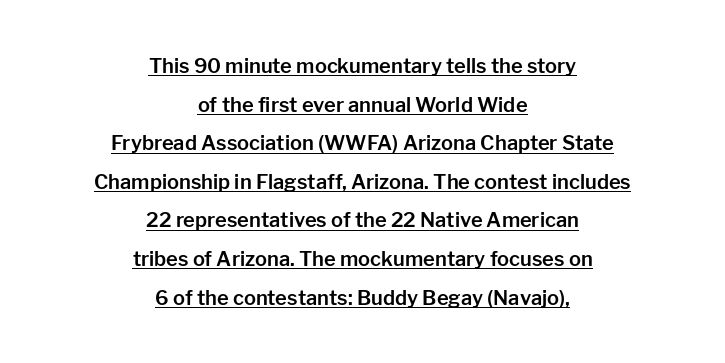
The image shows 20 px text type, upright; set centered, loose line spacing (1.93x), normal letter spacing, underlined.
